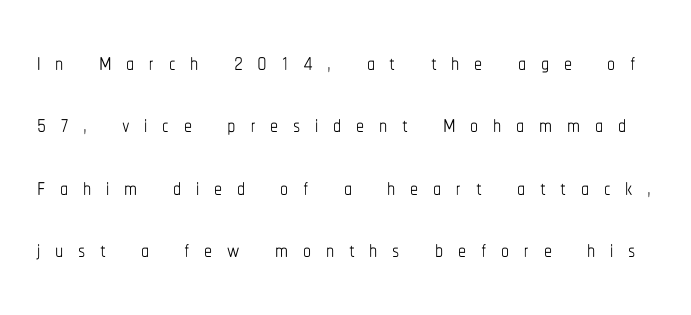
Each letter keeps its own natural width here, so spacing adapts to shape. Loose tracking; the words dissolve into strings of separated letters. The designer dialed line spacing up above the default. No chunkiness to these letters — they're not bold. The baseline area is clear.
